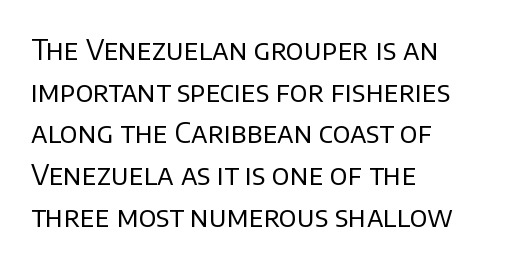
The image shows 28 px regular-weight sans-serif type, upright; set left-aligned, normal line spacing (1.49x), normal letter spacing, not underlined; low stroke contrast and a large x-height.
